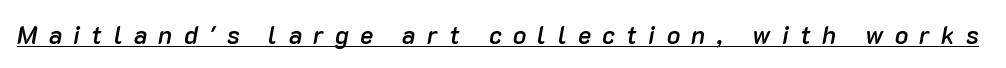
If you drew a line through each stem, it would be angled. The strokes are fattened partway — semibold, not bold. Is the letter spacing exaggerated? Yes — the characters are pushed far apart. In designer terms, the underline attribute is active on this setting.
